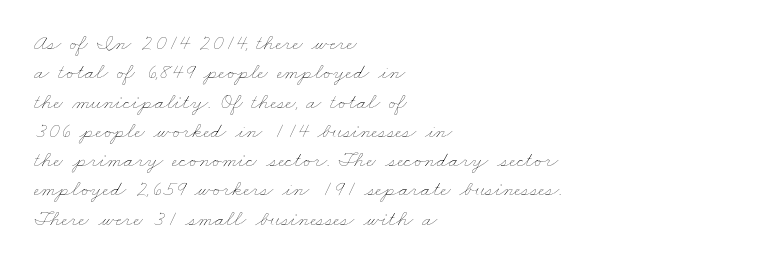
{"bold": "no", "underline": "no", "align": "left", "line_spacing": "normal", "line_spacing_ratio": 1.33, "letter_spacing": "normal", "letter_spacing_em": 0.0, "glyph_px": 22}
